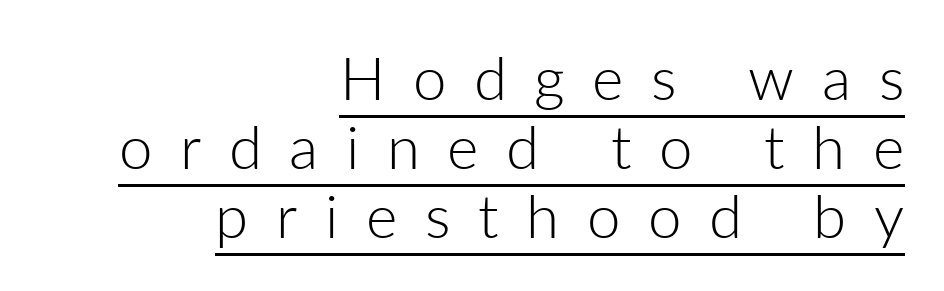
Q: Is the text bold? A: No.
Q: Is the text italic (slanted)? A: No, it is upright.
Q: Is the typeface a serif or a sans-serif typeface? A: Sans-serif.
Q: Is the text underlined? A: Yes.
Q: How is the paragraph aligned? A: Right-aligned.
Q: Is the spacing between letters normal or unusually wide? A: Unusually wide.
Q: Is the spacing between lines tight, normal or loose? A: Tight.
Q: Width (condensed, normal, or wide)? A: Normal.
Q: Stroke contrast? A: Low.
Q: x-height? A: Medium.
Q: Monospaced? A: No.
